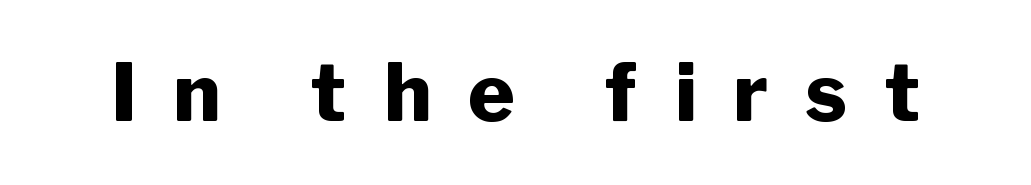
{"serif": "no", "italic": "no", "bold": "yes", "weight": "heavy", "width": "normal", "stroke_contrast": "low", "x_height": "medium", "monospaced": "no", "underline": "no", "letter_spacing": "wide", "letter_spacing_em": 0.47, "glyph_px": 79}
